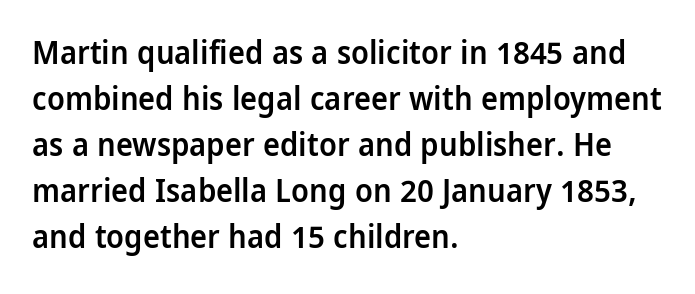
The specimen omits any rule beneath the text block's lines. Is this a fixed-width face? No — the glyphs have proportional, varying widths. What's the leading like? Ordinary, nothing unusual. The glyphs have the mass of a demibold cut, below bold. Which margin do the lines hug? The left one — the right edge is uneven. Look at the bottom of the vertical strokes: they stop flat, with no serifs.
